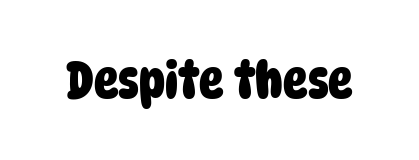
Q: Is the text bold? A: Yes.
Q: Is the typeface a serif or a sans-serif typeface? A: Sans-serif.
Q: Is the text underlined? A: No.
Q: Is the spacing between letters normal or unusually wide? A: Normal.
Q: Width (condensed, normal, or wide)? A: Condensed.
Q: Stroke contrast? A: Low.
Q: x-height? A: Large.
Q: Monospaced? A: No.
